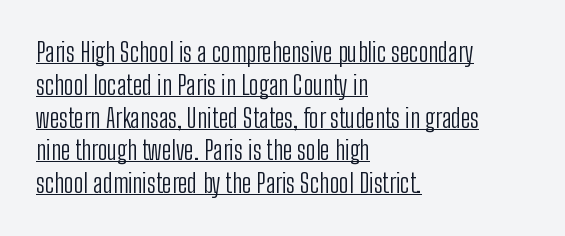
{"italic": "no", "bold": "no", "underline": "yes", "align": "left", "line_spacing": "normal", "line_spacing_ratio": 1.26, "letter_spacing": "normal", "letter_spacing_em": 0.0, "glyph_px": 26}
